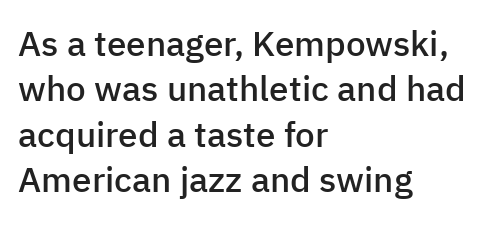
Q: Is the text bold? A: Semi-bold.
Q: Is the text italic (slanted)? A: No, it is upright.
Q: Is the typeface a serif or a sans-serif typeface? A: Sans-serif.
Q: Is the text underlined? A: No.
Q: How is the paragraph aligned? A: Left-aligned.
Q: Is the spacing between letters normal or unusually wide? A: Normal.
Q: Is the spacing between lines tight, normal or loose? A: Normal.
Q: Width (condensed, normal, or wide)? A: Normal.
Q: Stroke contrast? A: Low.
Q: x-height? A: Medium.
Q: Monospaced? A: No.
